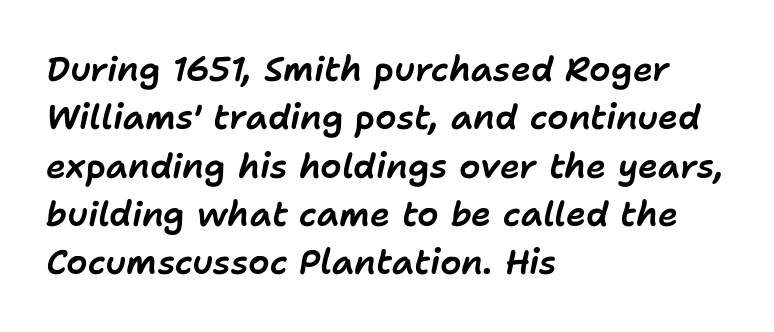
Caption: multi-line text, flush left, ragged right. Slant detected: the letters are inclined. These lines sit exactly where default settings would place them. Look at the tracking — it's just the regular setting, nothing added.
